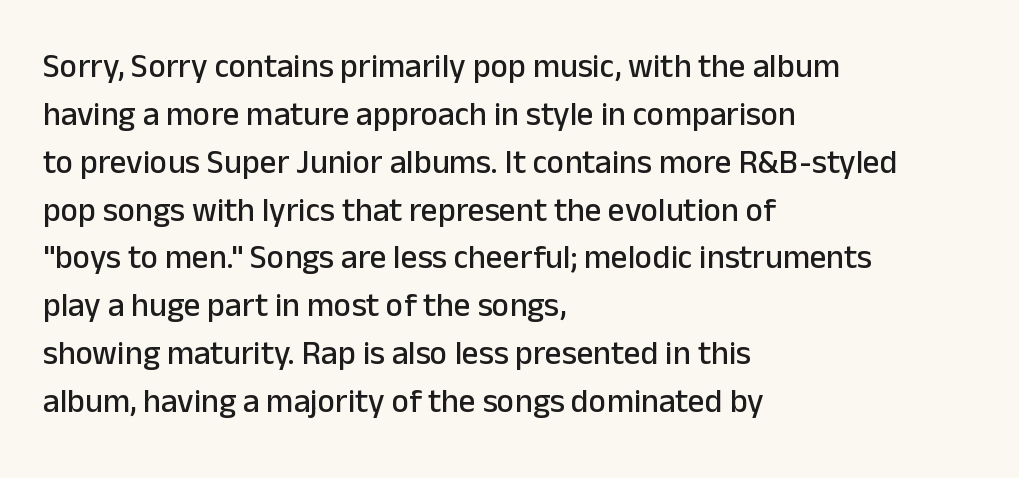
{"serif": "no", "italic": "no", "width": "normal", "stroke_contrast": "low", "x_height": "medium", "monospaced": "no", "underline": "no", "align": "left", "line_spacing": "normal", "line_spacing_ratio": 1.45, "letter_spacing": "normal", "letter_spacing_em": 0.0, "glyph_px": 33}
